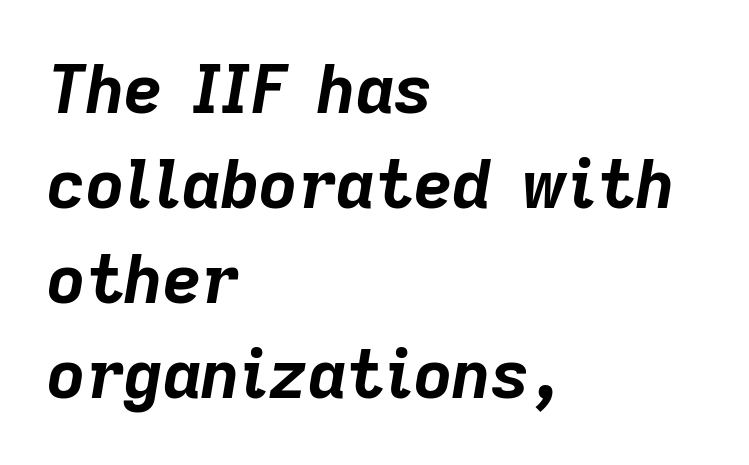
{"italic": "yes", "lean": "right", "slant_degrees": 9, "bold": "yes", "weight": "bold", "width": "normal", "stroke_contrast": "low", "x_height": "medium", "monospaced": "no", "underline": "no", "align": "left", "line_spacing": "normal", "line_spacing_ratio": 1.42, "letter_spacing": "normal", "letter_spacing_em": 0.0, "glyph_px": 67}
